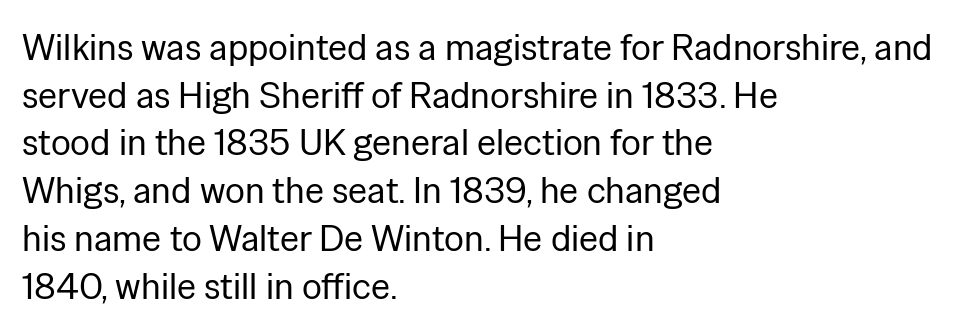
{"serif": "no", "italic": "no", "bold": "no", "weight": "regular", "width": "normal", "stroke_contrast": "low", "x_height": "medium", "monospaced": "no", "underline": "no", "align": "left", "line_spacing": "normal", "line_spacing_ratio": 1.29, "letter_spacing": "normal", "letter_spacing_em": 0.0, "glyph_px": 37}
